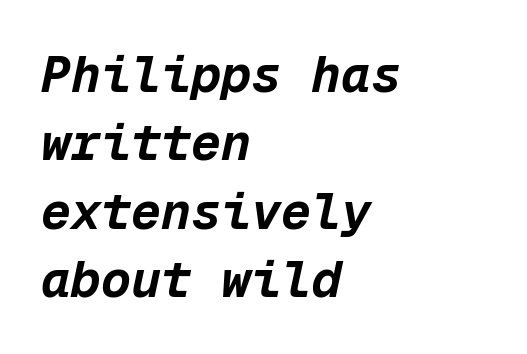
The image shows 50 px bold type, italic (leaning right), monospaced; set left-aligned, normal line spacing (1.37x), normal letter spacing, not underlined; low stroke contrast and a medium x-height.
